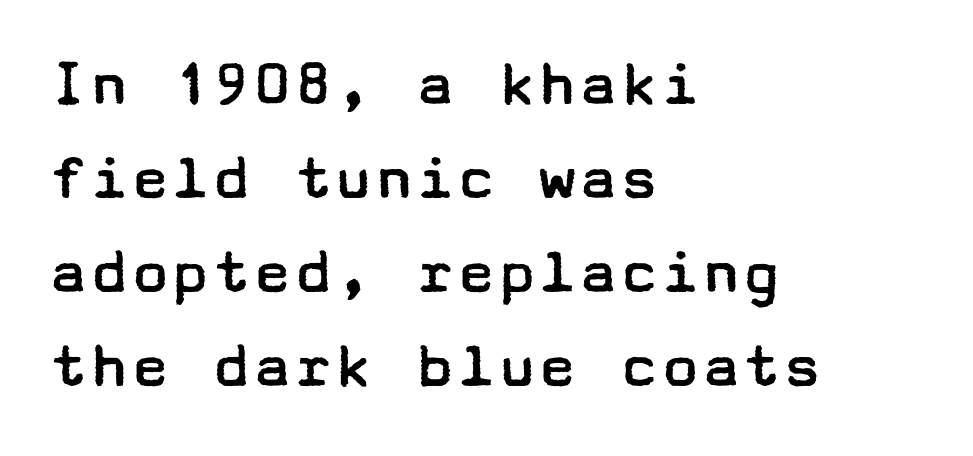
The image shows 68 px regular-weight, wide sans-serif type, upright; set left-aligned, normal line spacing (1.38x), normal letter spacing, not underlined; low stroke contrast and a medium x-height.
